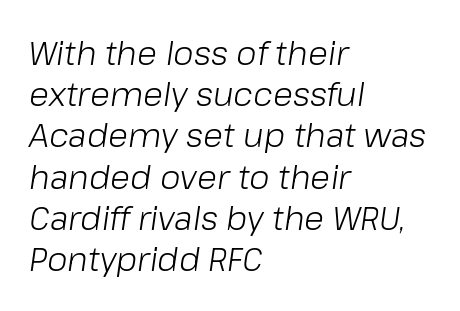
The image shows 33 px light type, italic (leaning right); set left-aligned, normal line spacing (1.25x), normal letter spacing, not underlined; low stroke contrast and a medium x-height.
